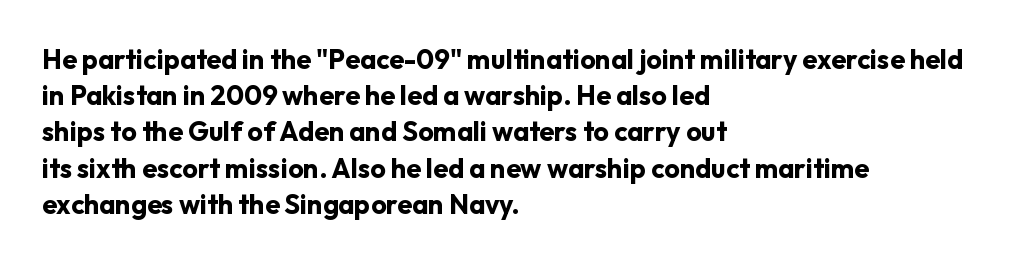
Q: Is the text bold? A: Yes.
Q: Is the text italic (slanted)? A: No, it is upright.
Q: Is the text underlined? A: No.
Q: How is the paragraph aligned? A: Left-aligned.
Q: Is the spacing between letters normal or unusually wide? A: Normal.
Q: Is the spacing between lines tight, normal or loose? A: Normal.
